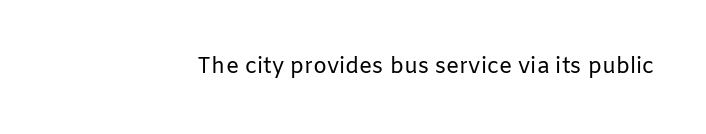
The image shows 22 px text type, upright; set normal letter spacing, not underlined.
